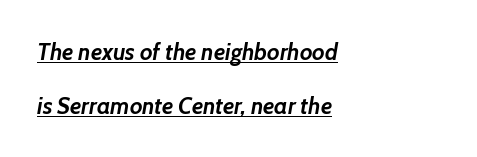
This rendering leaves character spacing at its baseline value. The text carries the slant typical of an italic or oblique font. Teacher's note: observe the even left margin — that is flush-left alignment. The vertical gap from one line to the next is large.
